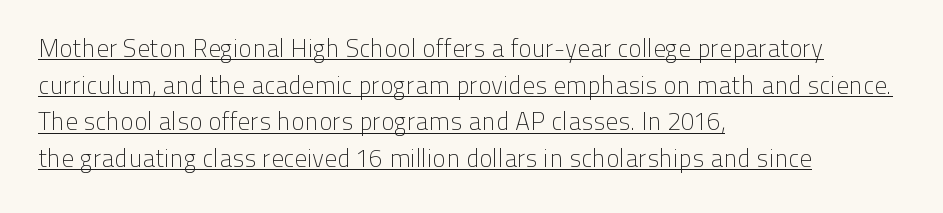
{"italic": "no", "bold": "no", "underline": "yes", "align": "left", "line_spacing": "normal", "line_spacing_ratio": 1.47, "letter_spacing": "normal", "letter_spacing_em": 0.0, "glyph_px": 25}
